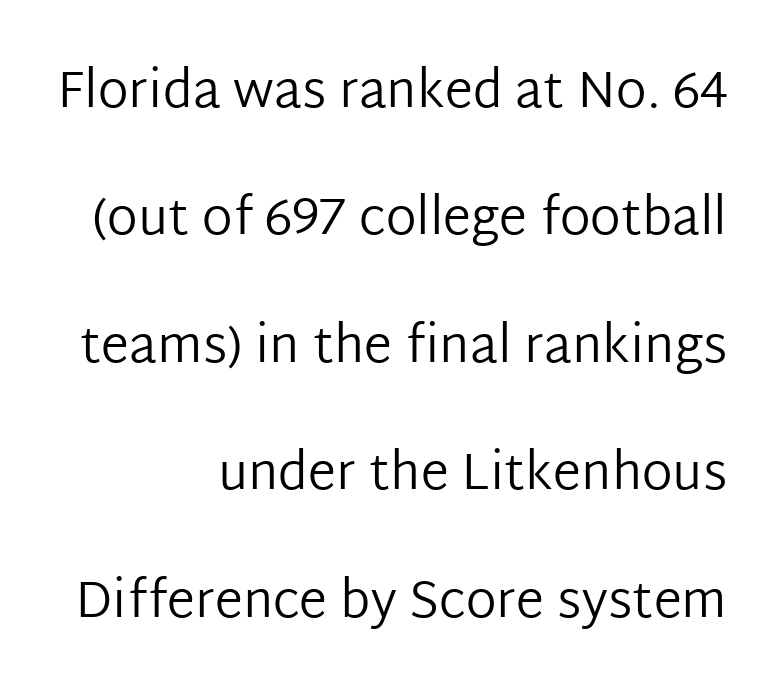
{"serif": "no", "italic": "no", "bold": "no", "weight": "regular", "width": "normal", "stroke_contrast": "low", "x_height": "medium", "monospaced": "no", "underline": "no", "align": "right", "line_spacing": "loose", "line_spacing_ratio": 2.5, "letter_spacing": "normal", "letter_spacing_em": 0.0, "glyph_px": 51}
